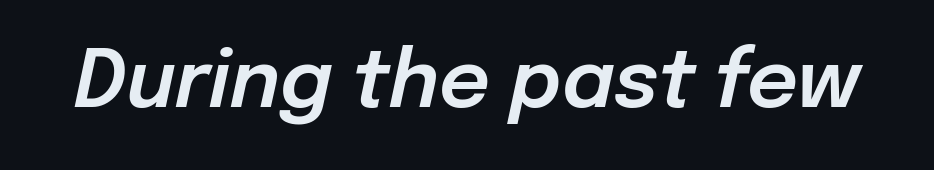
Q: Is the text italic (slanted)? A: Yes, it leans right by about 12 degrees.
Q: Is the text underlined? A: No.
Q: Is the spacing between letters normal or unusually wide? A: Normal.
Q: Width (condensed, normal, or wide)? A: Normal.
Q: Stroke contrast? A: Low.
Q: x-height? A: Medium.
Q: Monospaced? A: No.
